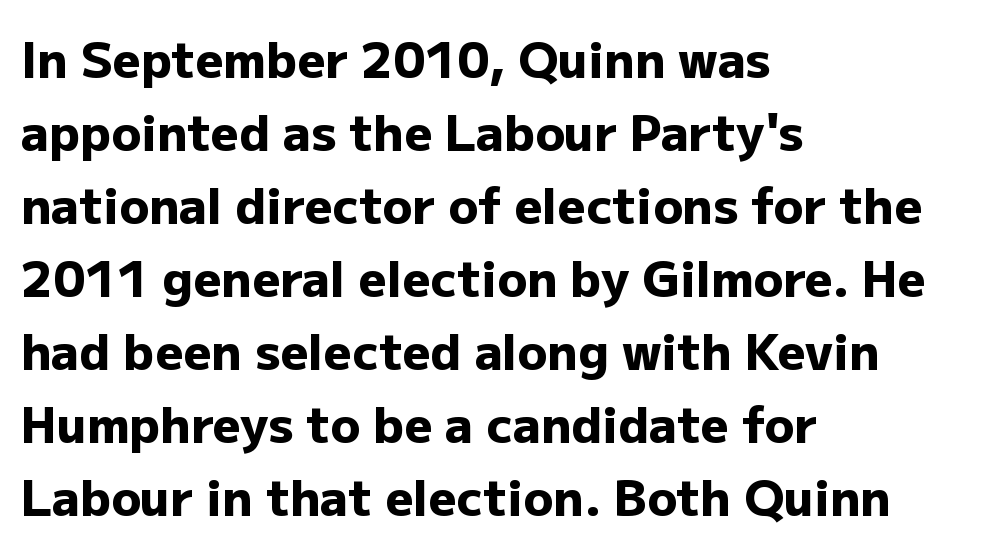
Q: Is the text bold? A: Yes.
Q: Is the text italic (slanted)? A: No, it is upright.
Q: Is the typeface a serif or a sans-serif typeface? A: Sans-serif.
Q: Is the text underlined? A: No.
Q: How is the paragraph aligned? A: Left-aligned.
Q: Is the spacing between letters normal or unusually wide? A: Normal.
Q: Is the spacing between lines tight, normal or loose? A: Normal.
Q: Width (condensed, normal, or wide)? A: Normal.
Q: Stroke contrast? A: Low.
Q: x-height? A: Medium.
Q: Monospaced? A: No.
